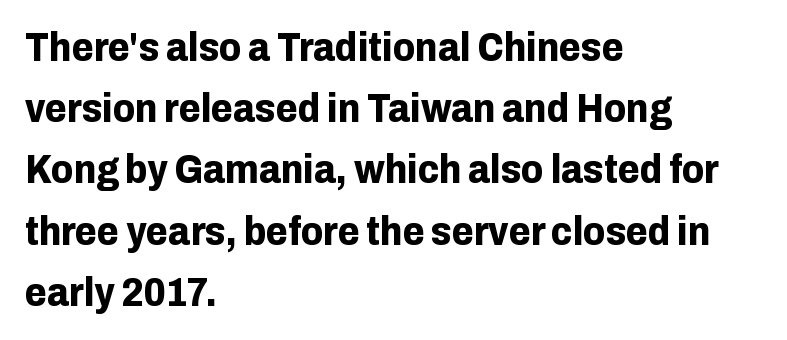
{"serif": "no", "italic": "no", "bold": "yes", "weight": "bold", "width": "normal", "stroke_contrast": "low", "x_height": "medium", "monospaced": "no", "underline": "no", "align": "left", "line_spacing": "normal", "line_spacing_ratio": 1.53, "letter_spacing": "normal", "letter_spacing_em": 0.0, "glyph_px": 40}
